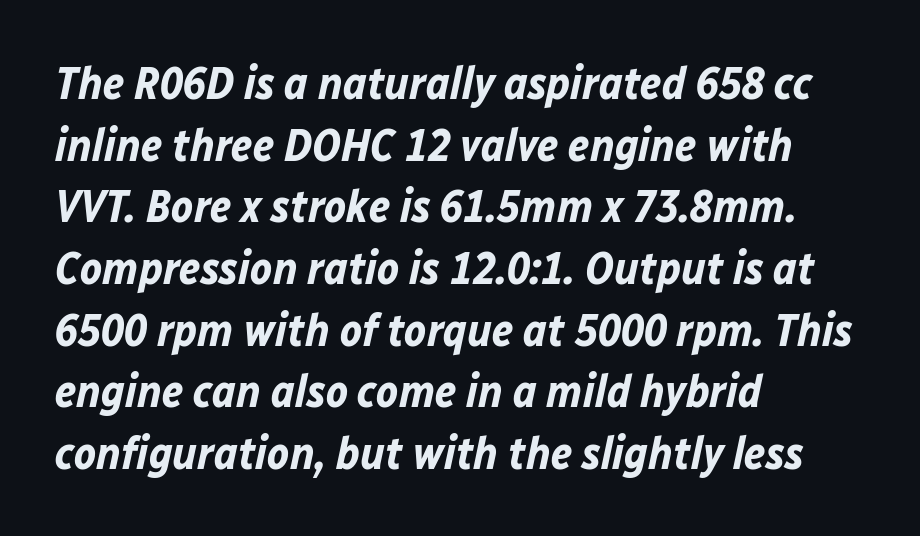
The image shows 46 px bold type, italic (leaning right); set left-aligned, normal line spacing (1.34x), normal letter spacing, not underlined; low stroke contrast and a medium x-height.
